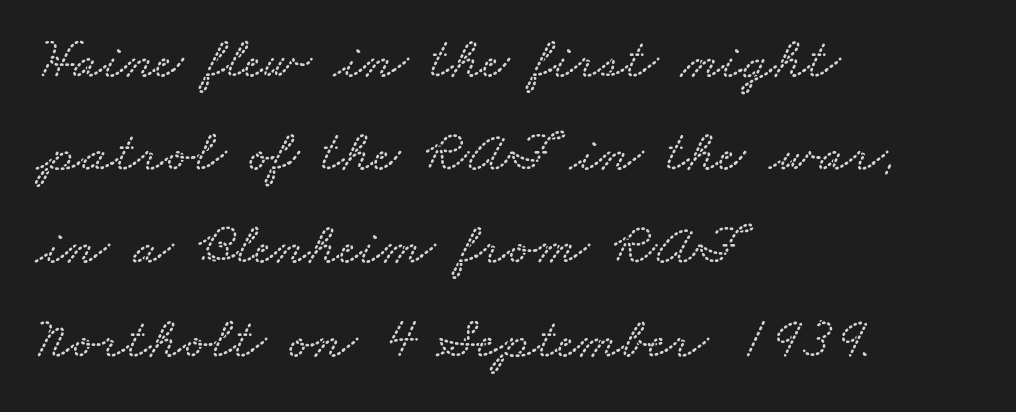
Q: Is the text underlined? A: No.
Q: How is the paragraph aligned? A: Left-aligned.
Q: Is the spacing between letters normal or unusually wide? A: Normal.
Q: Is the spacing between lines tight, normal or loose? A: Normal.
Q: Width (condensed, normal, or wide)? A: Wide.
Q: Stroke contrast? A: Low.
Q: x-height? A: Small.
Q: Monospaced? A: No.
